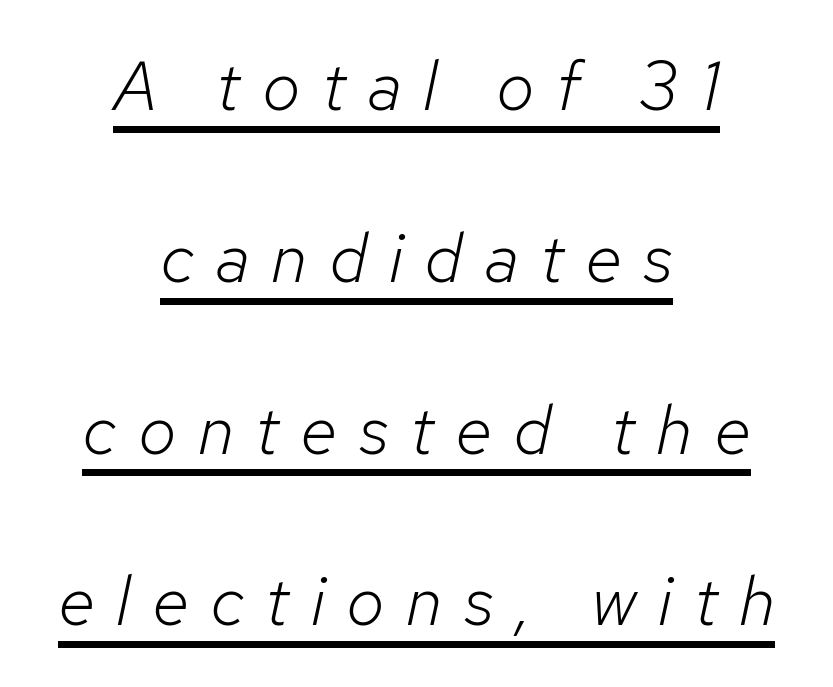
Q: Is the text bold? A: No.
Q: Is the text italic (slanted)? A: Yes, it leans right by about 12 degrees.
Q: Is the text underlined? A: Yes.
Q: How is the paragraph aligned? A: Centered.
Q: Is the spacing between letters normal or unusually wide? A: Unusually wide.
Q: Is the spacing between lines tight, normal or loose? A: Loose.
Q: Width (condensed, normal, or wide)? A: Normal.
Q: Stroke contrast? A: Low.
Q: x-height? A: Medium.
Q: Monospaced? A: No.
